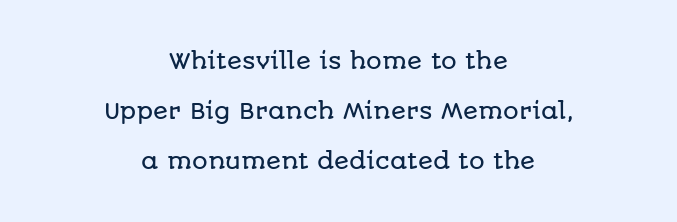
Does the leading feel generous? Absolutely, it's lavish. The typesetter chose a symmetrical, centered arrangement here. Bare-footed words on every line. No extra tracking has been applied to these lines. The specimen reads as upright at a glance.
